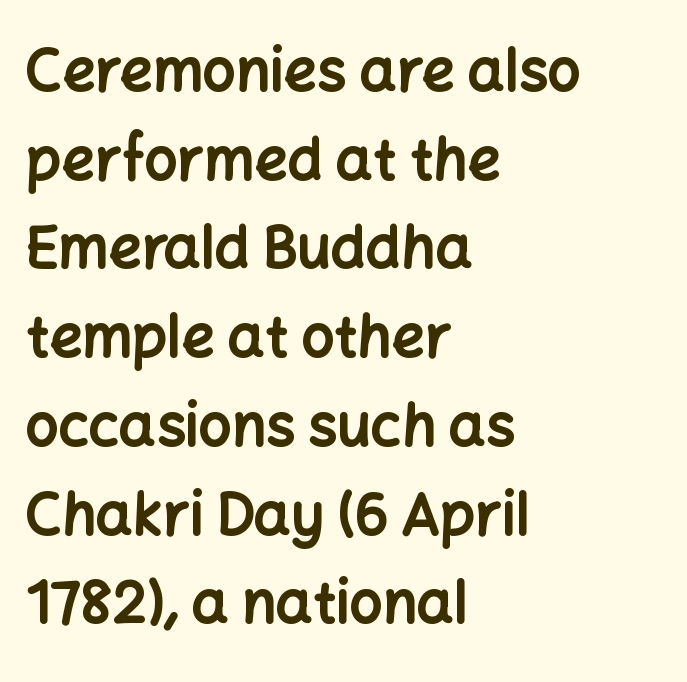
{"serif": "no", "italic": "no", "bold": "yes", "weight": "bold", "width": "normal", "stroke_contrast": "low", "x_height": "medium", "monospaced": "no", "underline": "no", "align": "left", "line_spacing": "normal", "line_spacing_ratio": 1.53, "letter_spacing": "normal", "letter_spacing_em": 0.0, "glyph_px": 58}
